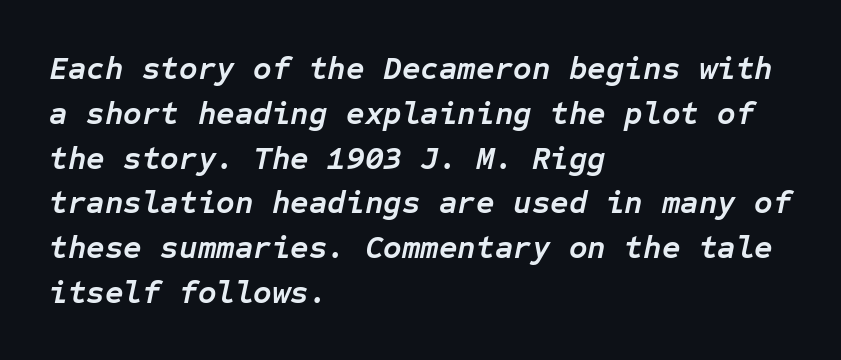
{"italic": "yes", "lean": "right", "slant_degrees": 12, "bold": "yes", "weight": "semibold", "width": "normal", "stroke_contrast": "low", "x_height": "medium", "monospaced": "yes", "underline": "no", "align": "left", "line_spacing": "normal", "line_spacing_ratio": 1.4, "letter_spacing": "normal", "letter_spacing_em": 0.0, "glyph_px": 32}
